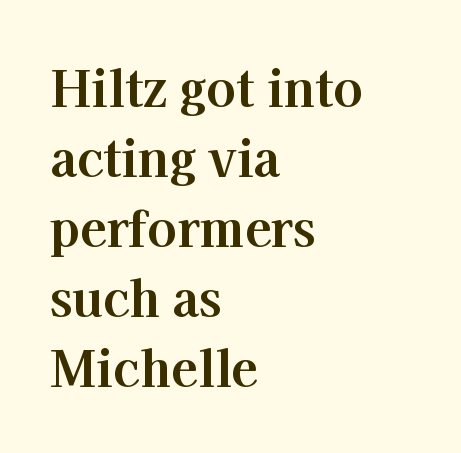
{"serif": "yes", "italic": "no", "bold": "yes", "weight": "bold", "width": "normal", "stroke_contrast": "high", "x_height": "medium", "monospaced": "no", "underline": "no", "align": "left", "line_spacing": "normal", "line_spacing_ratio": 1.43, "letter_spacing": "normal", "letter_spacing_em": 0.0, "glyph_px": 49}
